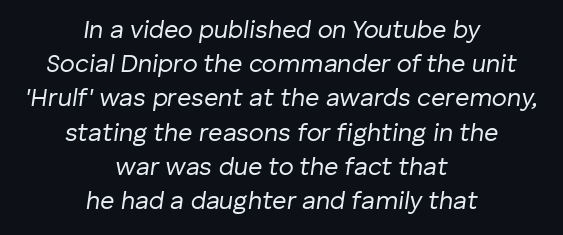
Q: Is the text bold? A: No.
Q: Is the text italic (slanted)? A: Yes, it leans right by about 8 degrees.
Q: Is the text underlined? A: No.
Q: How is the paragraph aligned? A: Centered.
Q: Is the spacing between letters normal or unusually wide? A: Normal.
Q: Is the spacing between lines tight, normal or loose? A: Normal.
